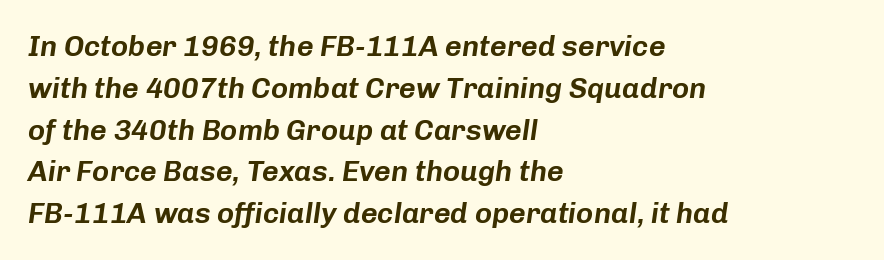
Regarding leading, the lines here are spaced in the standard way. Short note: letters normally spaced. A typesetter would call this proportional, since set widths differ per character. The rag falls on the right side of this text block.
